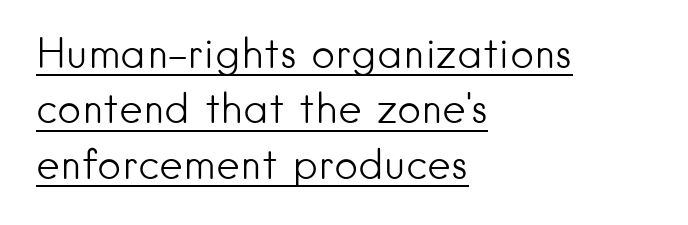
{"serif": "no", "italic": "no", "bold": "no", "weight": "light", "width": "normal", "stroke_contrast": "low", "x_height": "small", "monospaced": "no", "underline": "yes", "align": "left", "line_spacing": "normal", "line_spacing_ratio": 1.35, "letter_spacing": "normal", "letter_spacing_em": 0.0, "glyph_px": 41}
